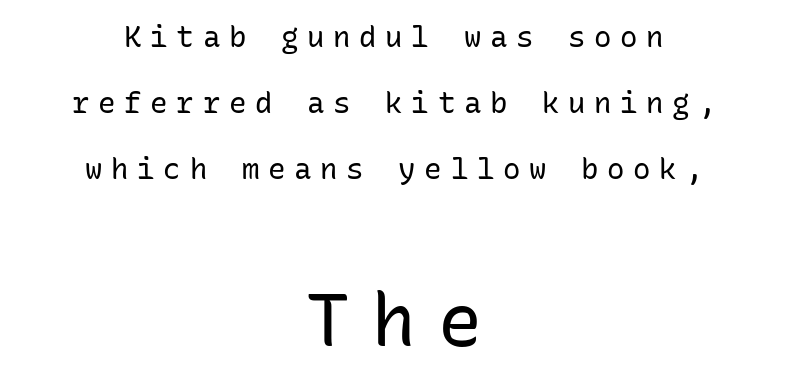
{"serif": "no", "italic": "no", "bold": "no", "weight": "regular", "width": "normal", "stroke_contrast": "low", "x_height": "medium", "monospaced": "yes", "underline": "no", "align": "center", "line_spacing": "loose", "line_spacing_ratio": 2.28, "letter_spacing": "wide", "letter_spacing_em": 0.3, "larger_block": "second", "size_ratio": 2.52, "glyph_px": 73}
